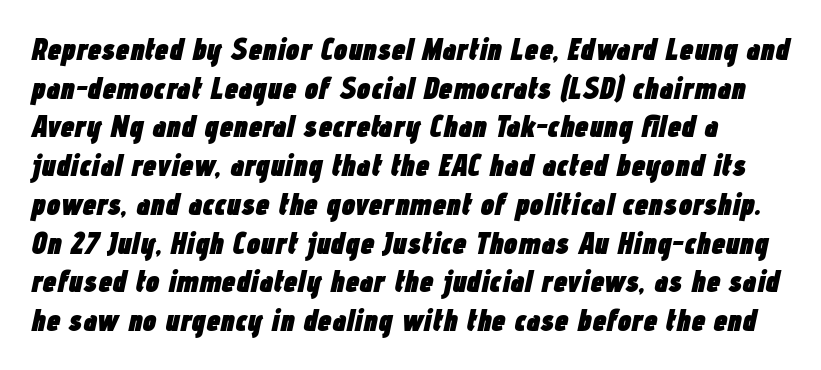
{"italic": "yes", "lean": "right", "slant_degrees": 12, "bold": "yes", "weight": "heavy", "width": "condensed", "stroke_contrast": "low", "x_height": "medium", "monospaced": "no", "underline": "no", "line_spacing": "normal", "line_spacing_ratio": 1.25, "letter_spacing": "normal", "letter_spacing_em": 0.0, "glyph_px": 31}
